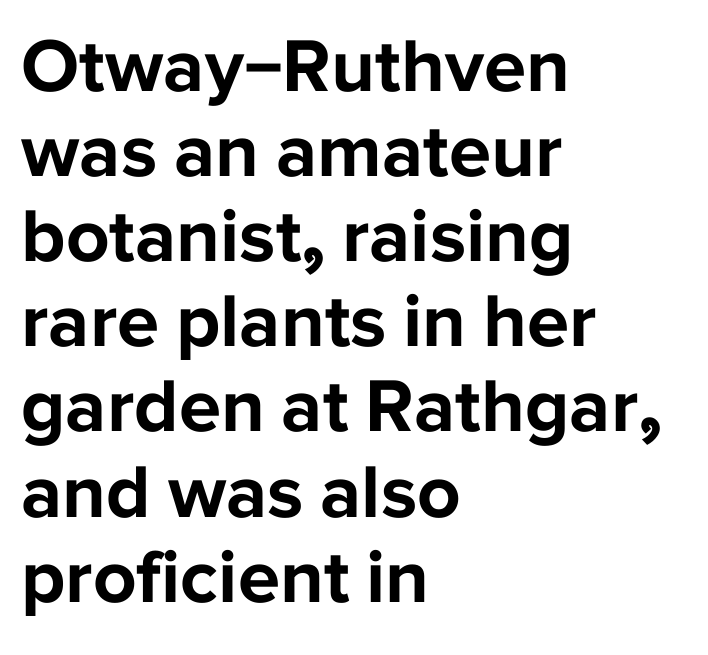
{"serif": "no", "italic": "no", "bold": "yes", "weight": "bold", "width": "normal", "stroke_contrast": "low", "x_height": "medium", "monospaced": "no", "underline": "no", "align": "left", "line_spacing": "tight", "line_spacing_ratio": 1.12, "letter_spacing": "normal", "letter_spacing_em": 0.0, "glyph_px": 76}
